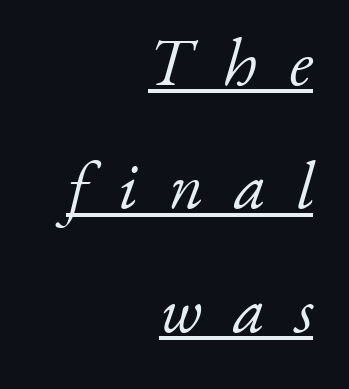
The glyphs in this specimen are seriffed. On a weight scale, this lands at 450 or below. Emphasis is given by a line drawn under the lettering. Slanted lettering throughout.
